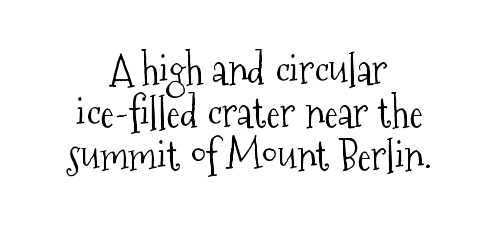
Q: Is the text bold? A: No.
Q: Is the text italic (slanted)? A: No, it is upright.
Q: Is the typeface a serif or a sans-serif typeface? A: Serif.
Q: Is the text underlined? A: No.
Q: How is the paragraph aligned? A: Centered.
Q: Is the spacing between letters normal or unusually wide? A: Normal.
Q: Is the spacing between lines tight, normal or loose? A: Tight.
Q: Width (condensed, normal, or wide)? A: Condensed.
Q: Stroke contrast? A: Medium.
Q: x-height? A: Medium.
Q: Monospaced? A: No.
